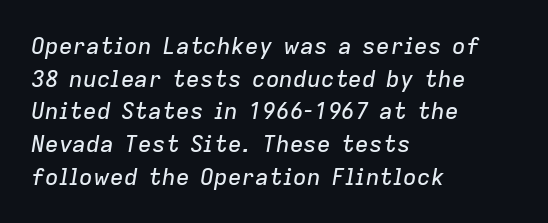
The rendering keeps characters at their native spacing. Tall strokes in this sample are angled rather than plumb. The paragraph shown leans on its left margin. Just letters on the line, the space beneath them empty.
